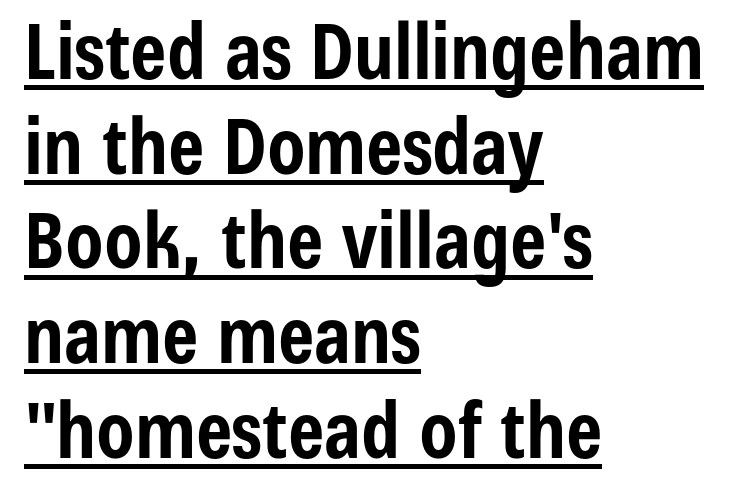
{"serif": "no", "italic": "no", "bold": "yes", "weight": "bold", "width": "condensed", "stroke_contrast": "low", "x_height": "medium", "monospaced": "no", "underline": "yes", "align": "left", "line_spacing_ratio": 1.23, "letter_spacing": "normal", "letter_spacing_em": 0.0, "glyph_px": 77}
